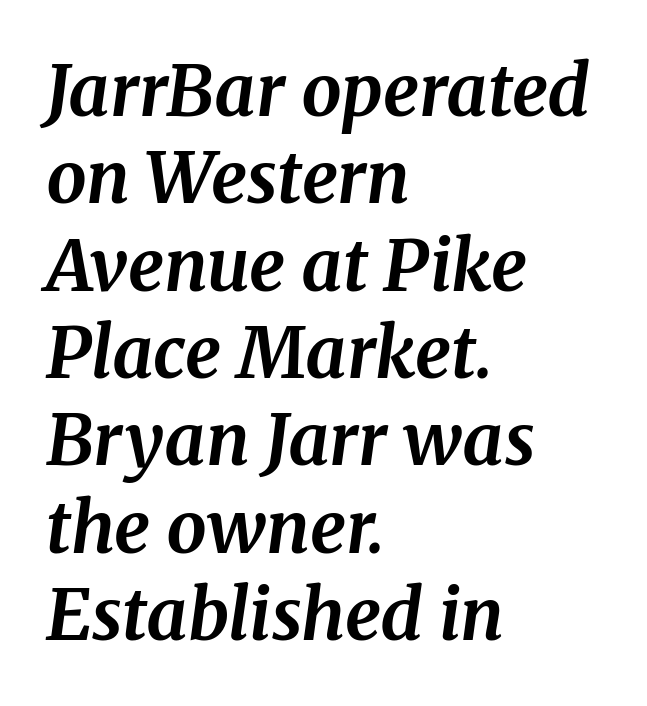
Q: Is the text bold? A: Yes.
Q: Is the text italic (slanted)? A: Yes, it leans right by about 8 degrees.
Q: Is the typeface a serif or a sans-serif typeface? A: Serif.
Q: Is the text underlined? A: No.
Q: How is the paragraph aligned? A: Left-aligned.
Q: Is the spacing between letters normal or unusually wide? A: Normal.
Q: Width (condensed, normal, or wide)? A: Normal.
Q: Stroke contrast? A: Medium.
Q: x-height? A: Medium.
Q: Monospaced? A: No.
